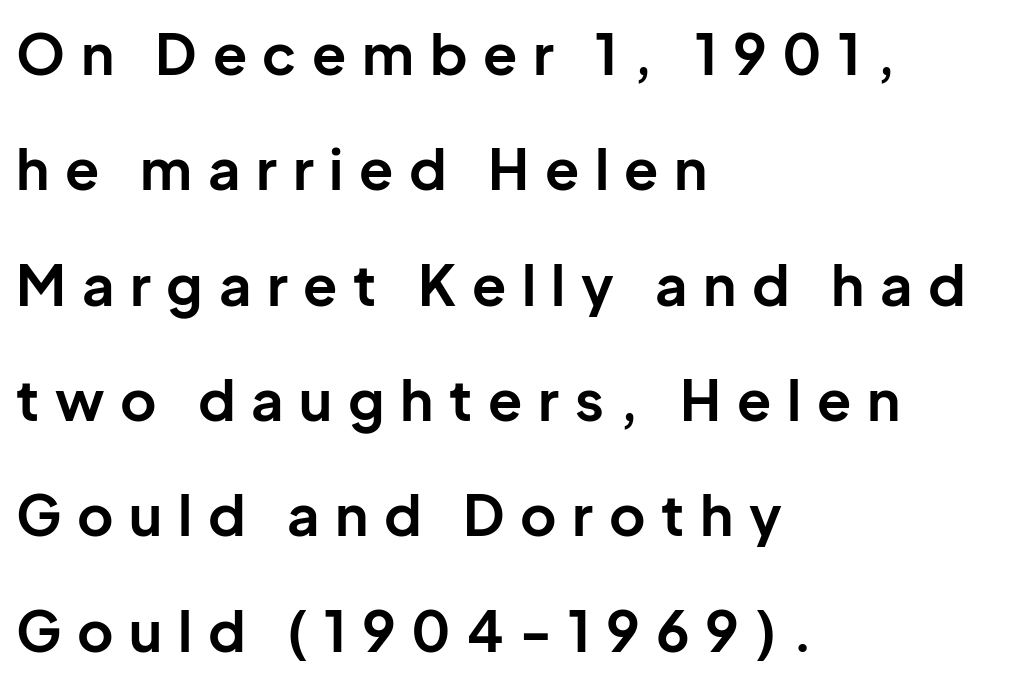
The image shows 56 px bold sans-serif type, upright; set left-aligned, loose line spacing (2.06x), unusually wide letter spacing (+0.28 em), not underlined; low stroke contrast and a medium x-height.
